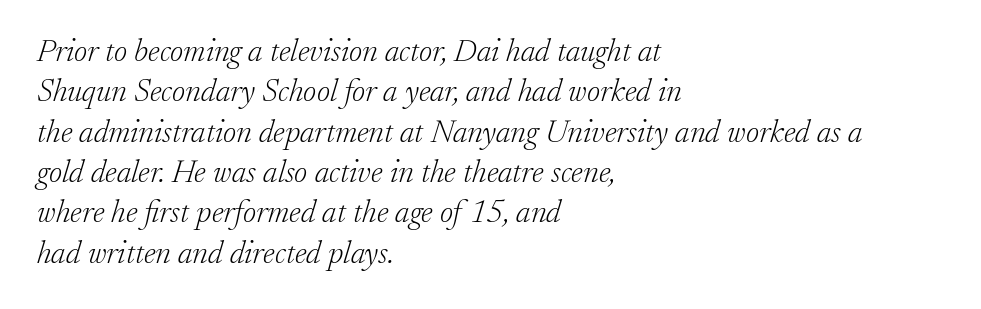
The image shows 32 px light serif type, italic (leaning right); set left-aligned, normal line spacing (1.26x), normal letter spacing, not underlined; low stroke contrast and a small x-height.
